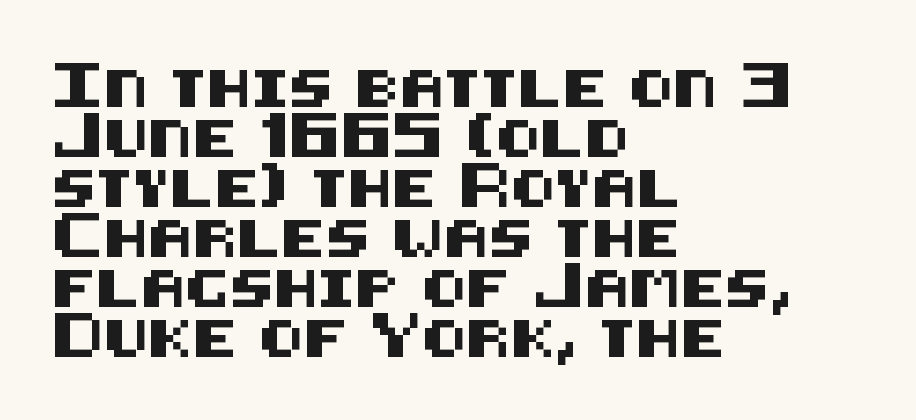
Q: Is the text italic (slanted)? A: No, it is upright.
Q: Is the typeface a serif or a sans-serif typeface? A: Sans-serif.
Q: Is the text underlined? A: No.
Q: How is the paragraph aligned? A: Left-aligned.
Q: Is the spacing between letters normal or unusually wide? A: Normal.
Q: Is the spacing between lines tight, normal or loose? A: Normal.
Q: Width (condensed, normal, or wide)? A: Normal.
Q: Stroke contrast? A: Medium.
Q: x-height? A: Large.
